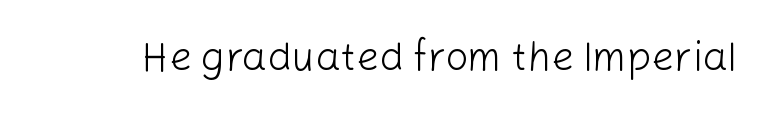
The image shows 40 px light sans-serif type, upright; set normal letter spacing, not underlined; low stroke contrast and a medium x-height.
